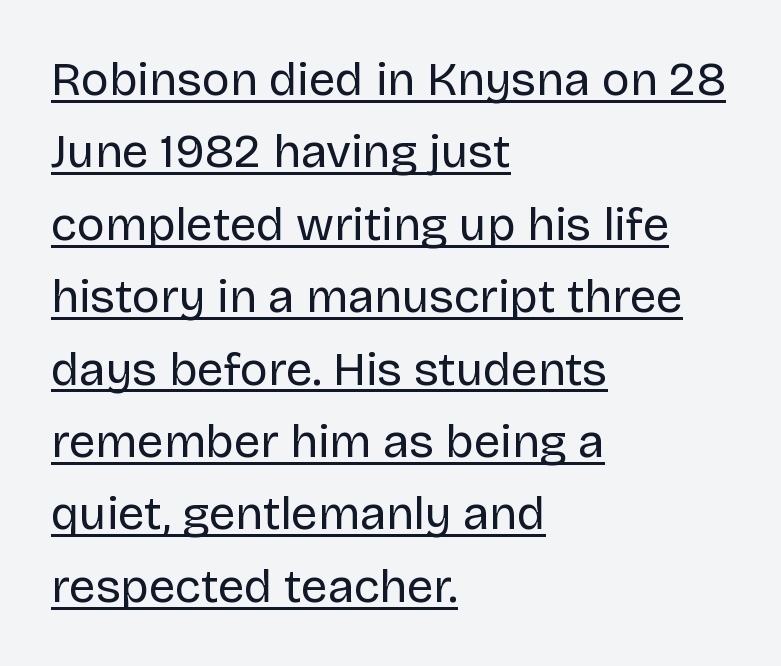
The image shows 47 px regular-weight sans-serif type, upright; set left-aligned, normal line spacing (1.54x), normal letter spacing, underlined; low stroke contrast and a large x-height.
